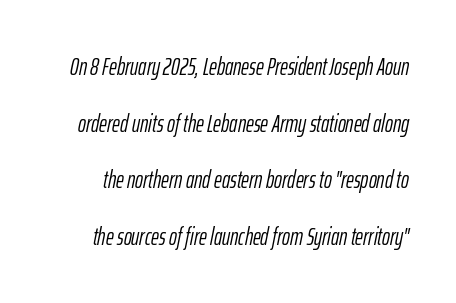
Has an underline been added? It has not. The passage shown is not bold in any degree. Does the lettering tilt? It does — this is italic. Glyph-to-glyph distance matches everyday printed text.
